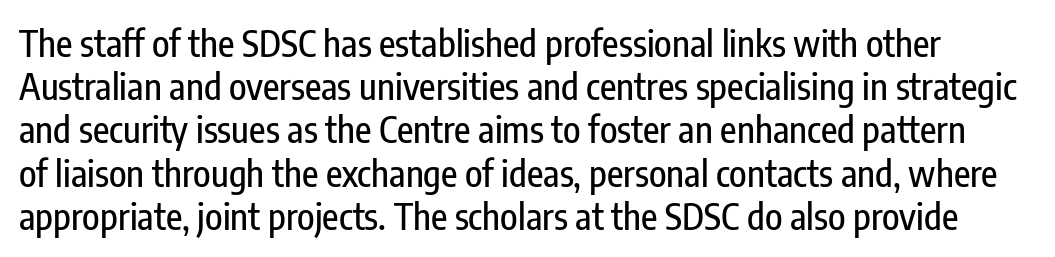
{"serif": "no", "italic": "no", "width": "condensed", "stroke_contrast": "low", "x_height": "medium", "monospaced": "no", "underline": "no", "line_spacing_ratio": 1.2, "letter_spacing": "normal", "letter_spacing_em": 0.0, "glyph_px": 36}
